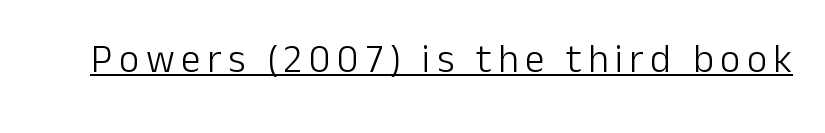
The image shows 39 px light sans-serif type, upright; set underlined; low stroke contrast and a medium x-height.
